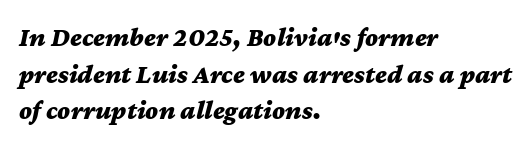
Q: Is the text bold? A: Yes.
Q: Is the text italic (slanted)? A: Yes, it leans right by about 12 degrees.
Q: Is the text underlined? A: No.
Q: How is the paragraph aligned? A: Left-aligned.
Q: Is the spacing between letters normal or unusually wide? A: Normal.
Q: Is the spacing between lines tight, normal or loose? A: Normal.
